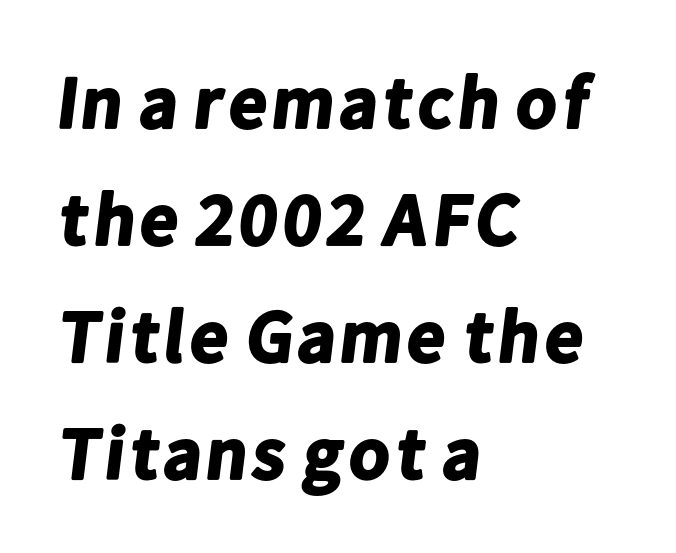
The image shows 74 px bold sans-serif type; set left-aligned, normal line spacing (1.58x), normal letter spacing, not underlined; low stroke contrast and a medium x-height.
